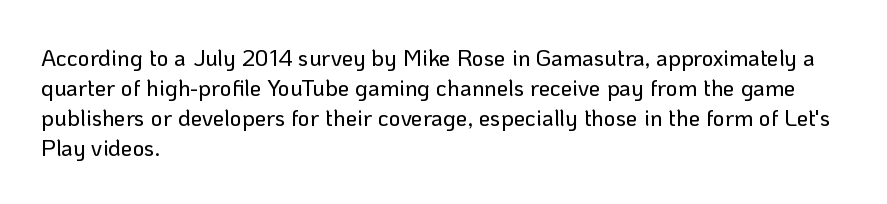
The image shows 23 px text type, upright; set left-aligned, normal line spacing (1.31x), normal letter spacing, not underlined.
